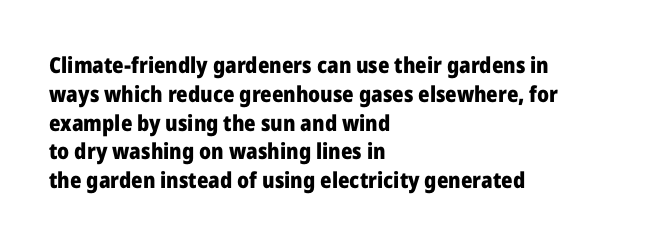
The image shows 22 px bold type, upright; set left-aligned, normal line spacing (1.31x), normal letter spacing, not underlined.
